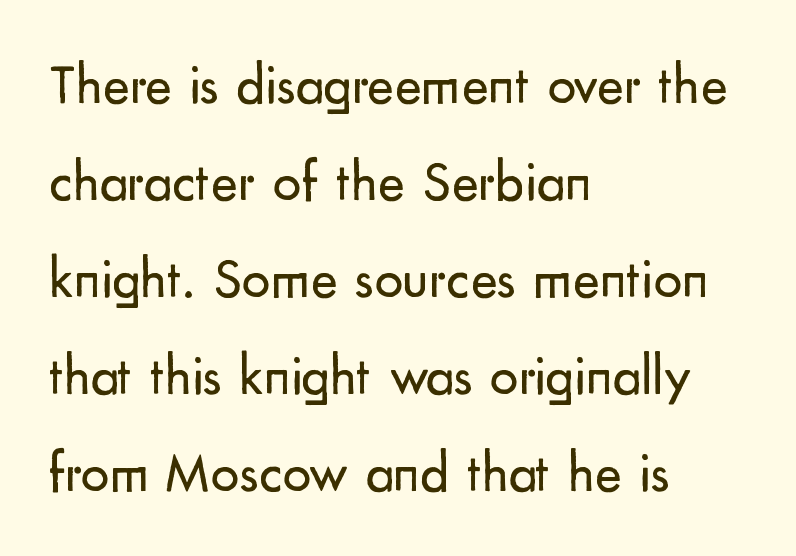
{"serif": "no", "italic": "no", "bold": "no", "weight": "regular", "width": "normal", "stroke_contrast": "low", "x_height": "small", "monospaced": "no", "underline": "no", "align": "left", "line_spacing": "normal", "line_spacing_ratio": 1.7, "letter_spacing": "normal", "letter_spacing_em": 0.0, "glyph_px": 57}
